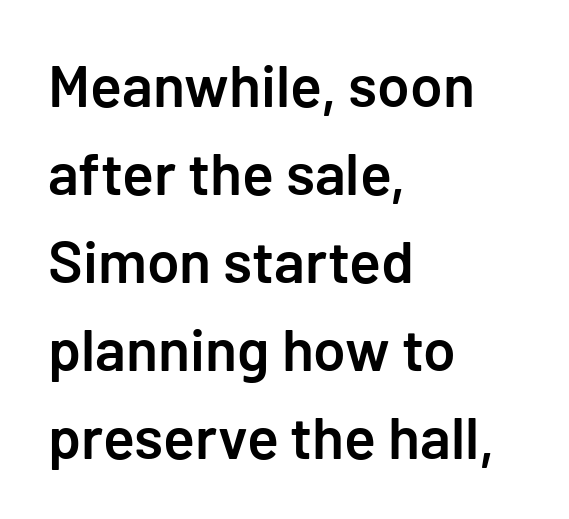
The image shows 59 px semibold sans-serif type, upright; set left-aligned, normal line spacing (1.49x), normal letter spacing, not underlined; low stroke contrast and a medium x-height.
